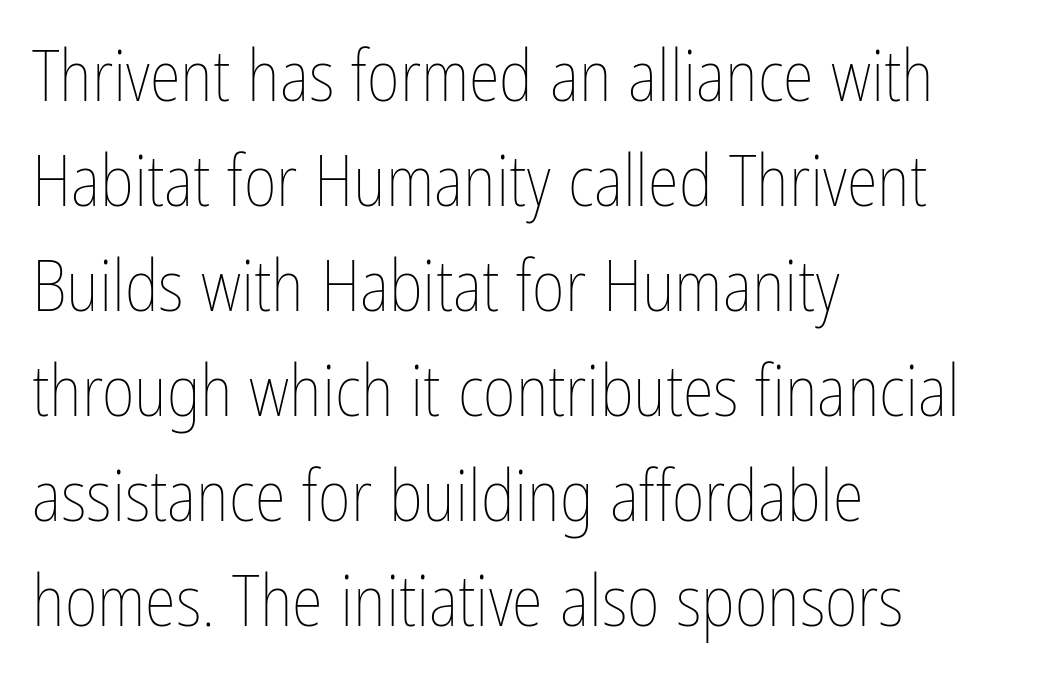
{"italic": "no", "bold": "no", "weight": "thin", "width": "condensed", "stroke_contrast": "low", "x_height": "medium", "monospaced": "no", "underline": "no", "align": "left", "line_spacing": "normal", "line_spacing_ratio": 1.48, "letter_spacing": "normal", "letter_spacing_em": 0.0, "glyph_px": 71}
